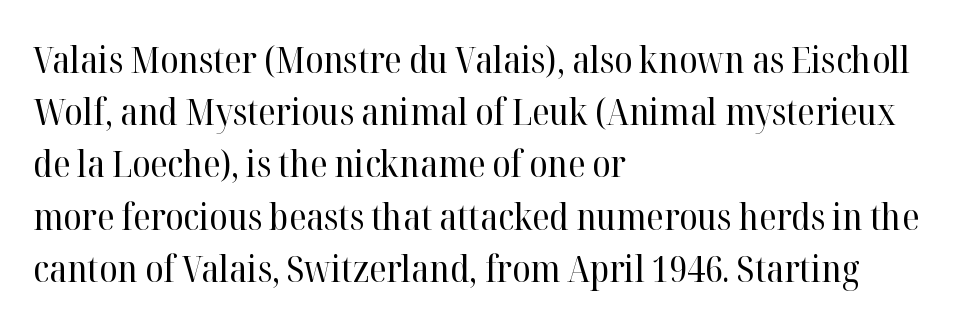
{"serif": "yes", "italic": "no", "bold": "no", "weight": "regular", "width": "normal", "stroke_contrast": "high", "x_height": "medium", "monospaced": "no", "underline": "no", "align": "left", "line_spacing": "normal", "line_spacing_ratio": 1.41, "letter_spacing": "normal", "letter_spacing_em": 0.0, "glyph_px": 37}
